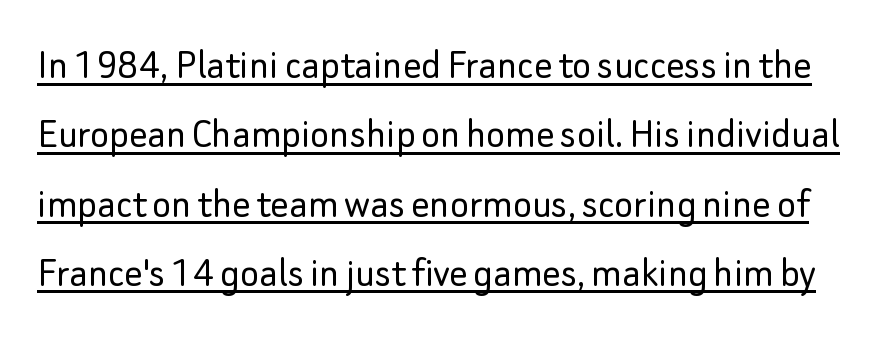
The image shows 45 px light sans-serif type, upright; set normal line spacing (1.54x), normal letter spacing, underlined; low stroke contrast and a small x-height.
